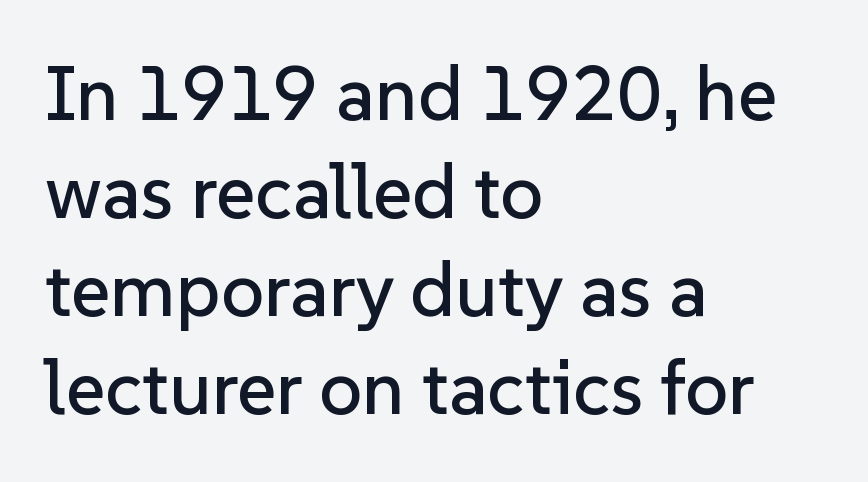
The image shows 76 px sans-serif type, upright; set left-aligned, normal line spacing (1.29x), normal letter spacing, not underlined; low stroke contrast and a medium x-height.
